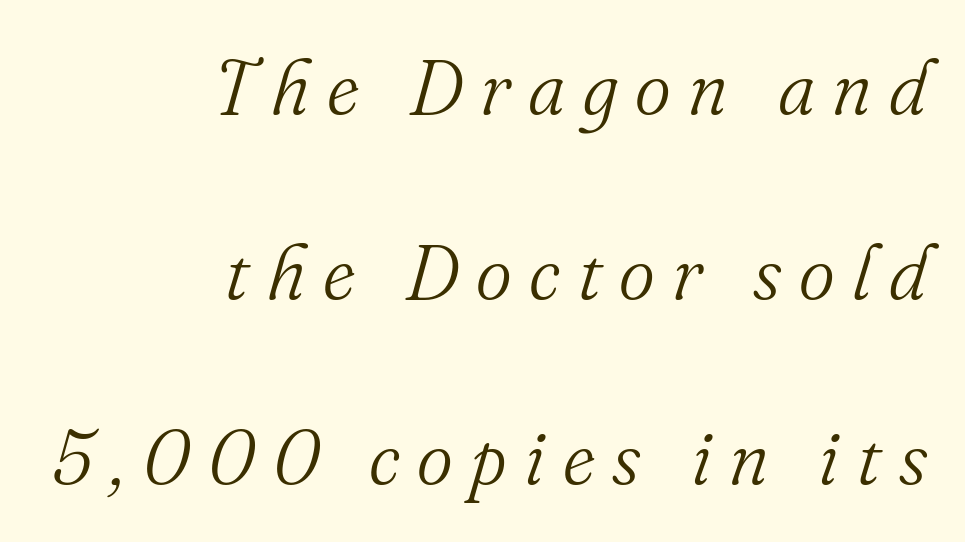
Q: Is the text bold? A: No.
Q: Is the text italic (slanted)? A: Yes, it leans right by about 16 degrees.
Q: Is the typeface a serif or a sans-serif typeface? A: Serif.
Q: Is the text underlined? A: No.
Q: How is the paragraph aligned? A: Right-aligned.
Q: Is the spacing between letters normal or unusually wide? A: Unusually wide.
Q: Is the spacing between lines tight, normal or loose? A: Loose.
Q: Width (condensed, normal, or wide)? A: Normal.
Q: Stroke contrast? A: Medium.
Q: x-height? A: Small.
Q: Monospaced? A: No.
